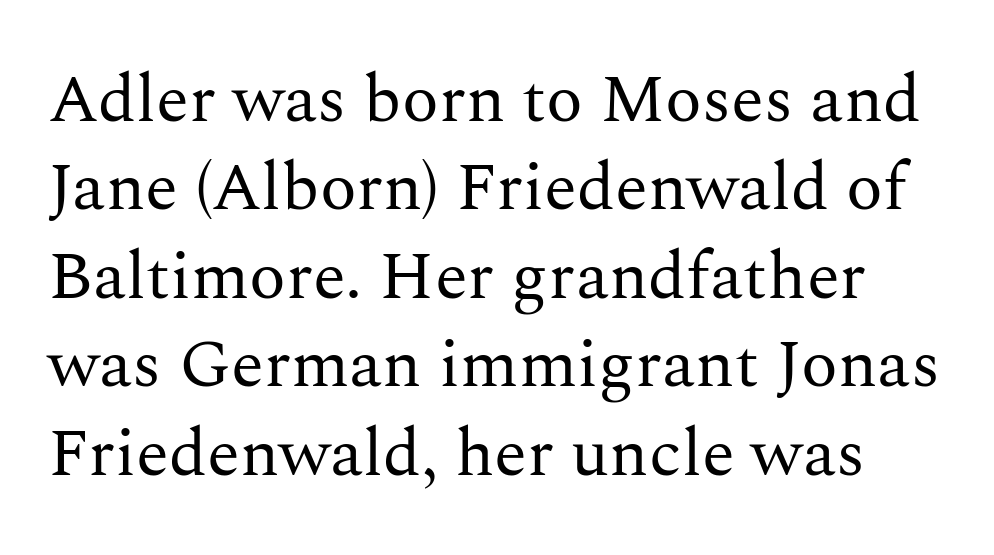
Q: Is the text bold? A: No.
Q: Is the text italic (slanted)? A: No, it is upright.
Q: Is the typeface a serif or a sans-serif typeface? A: Serif.
Q: Is the text underlined? A: No.
Q: Is the spacing between letters normal or unusually wide? A: Normal.
Q: Is the spacing between lines tight, normal or loose? A: Normal.
Q: Width (condensed, normal, or wide)? A: Normal.
Q: Stroke contrast? A: Medium.
Q: x-height? A: Medium.
Q: Monospaced? A: No.
